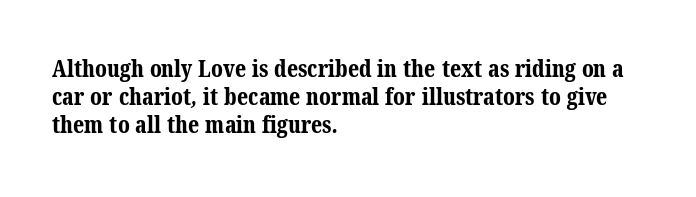
{"bold": "yes", "underline": "no", "align": "left", "line_spacing_ratio": 1.21, "letter_spacing": "normal", "letter_spacing_em": 0.0, "glyph_px": 23}
